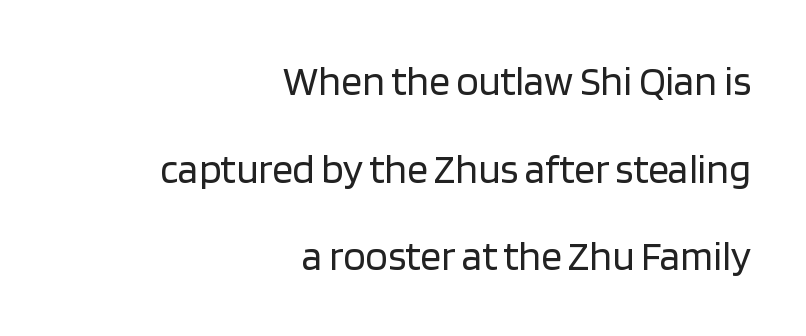
The image shows 41 px regular-weight sans-serif type, upright; set right-aligned, loose line spacing (2.14x), normal letter spacing, not underlined; low stroke contrast and a large x-height.
